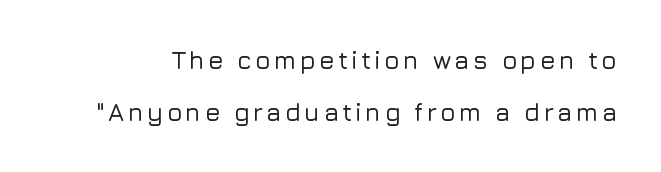
{"italic": "no", "underline": "no", "line_spacing": "loose", "line_spacing_ratio": 2.09, "glyph_px": 25}
